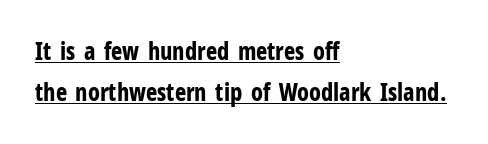
The rendering uses a bold face; every stroke is thick and dark. The lines sit at an ordinary, default distance from one another. Vertical strokes here are truly vertical. Does extra space separate the letters? No, they use regular spacing.
